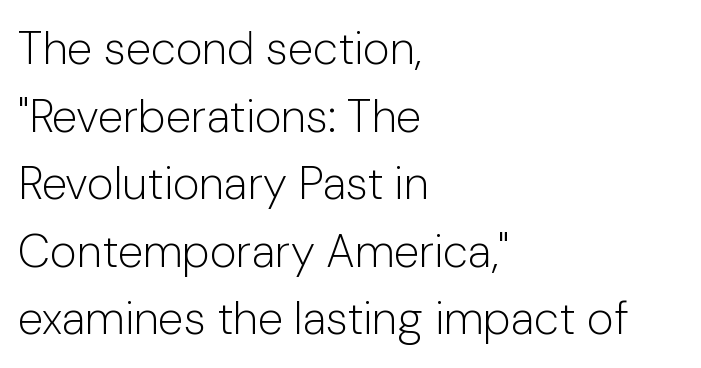
Q: Is the text bold? A: No.
Q: Is the text italic (slanted)? A: No, it is upright.
Q: Is the typeface a serif or a sans-serif typeface? A: Sans-serif.
Q: Is the text underlined? A: No.
Q: How is the paragraph aligned? A: Left-aligned.
Q: Is the spacing between letters normal or unusually wide? A: Normal.
Q: Is the spacing between lines tight, normal or loose? A: Normal.
Q: Width (condensed, normal, or wide)? A: Normal.
Q: Stroke contrast? A: Low.
Q: x-height? A: Medium.
Q: Monospaced? A: No.
